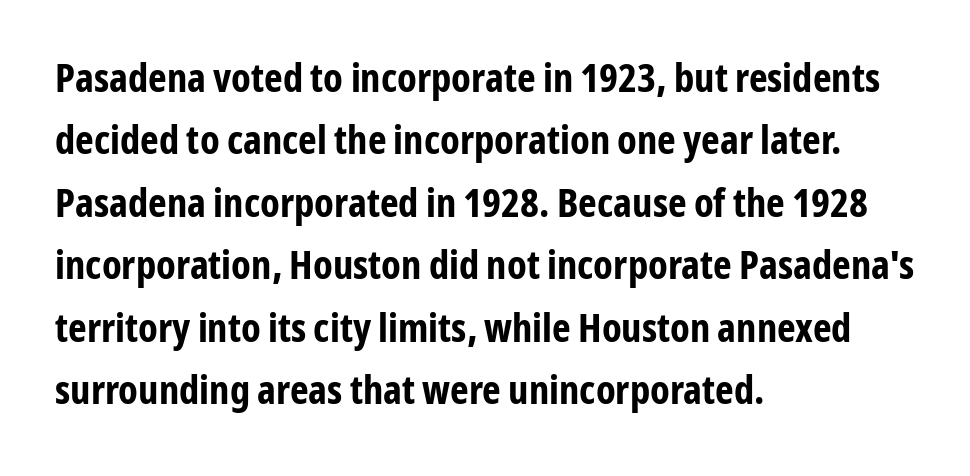
The image shows 40 px bold, condensed sans-serif type, upright; set left-aligned, normal line spacing (1.56x), normal letter spacing, not underlined; low stroke contrast and a medium x-height.
